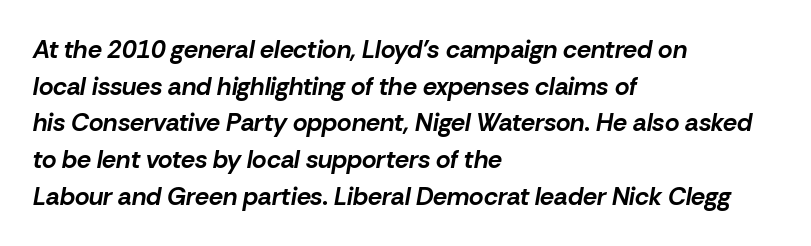
Q: Is the text bold? A: Yes.
Q: Is the text italic (slanted)? A: Yes, it leans right by about 10 degrees.
Q: Is the text underlined? A: No.
Q: How is the paragraph aligned? A: Left-aligned.
Q: Is the spacing between letters normal or unusually wide? A: Normal.
Q: Is the spacing between lines tight, normal or loose? A: Normal.
